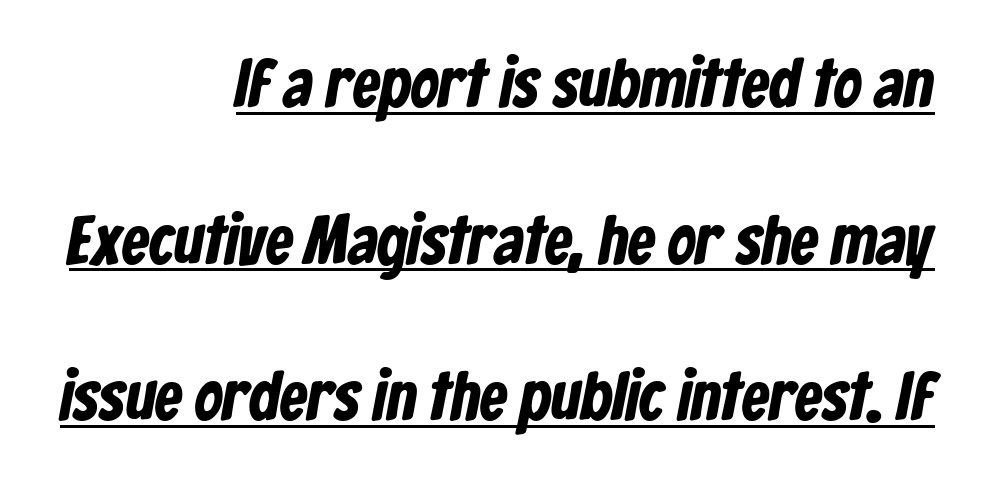
{"serif": "no", "bold": "yes", "weight": "bold", "width": "condensed", "stroke_contrast": "low", "x_height": "medium", "monospaced": "no", "underline": "yes", "align": "right", "line_spacing": "loose", "line_spacing_ratio": 2.27, "letter_spacing": "normal", "letter_spacing_em": 0.0, "glyph_px": 69}
